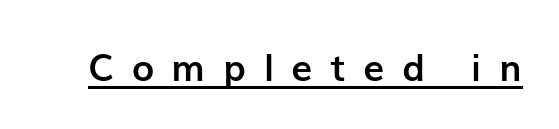
Q: Is the text bold? A: Yes.
Q: Is the text italic (slanted)? A: No, it is upright.
Q: Is the typeface a serif or a sans-serif typeface? A: Sans-serif.
Q: Is the text underlined? A: Yes.
Q: Is the spacing between letters normal or unusually wide? A: Unusually wide.
Q: Width (condensed, normal, or wide)? A: Normal.
Q: Stroke contrast? A: Low.
Q: x-height? A: Medium.
Q: Monospaced? A: No.
